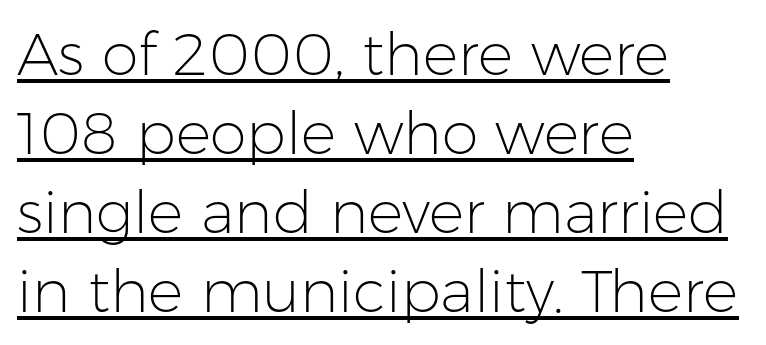
The image shows 59 px light sans-serif type, upright; set left-aligned, normal line spacing (1.34x), normal letter spacing, underlined; low stroke contrast and a medium x-height.
